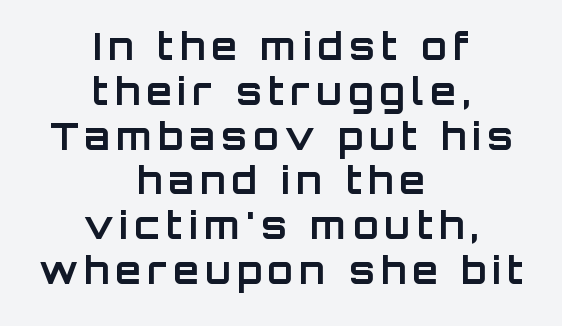
Descenders are the only things crossing below the line. What weight is shown? A full bold with thick strokes. The specimen reads as upright at a glance. The face used here is proportionally spaced, like ordinary book or web type. A centered setting, common on invitations and titles, is used for this passage.
